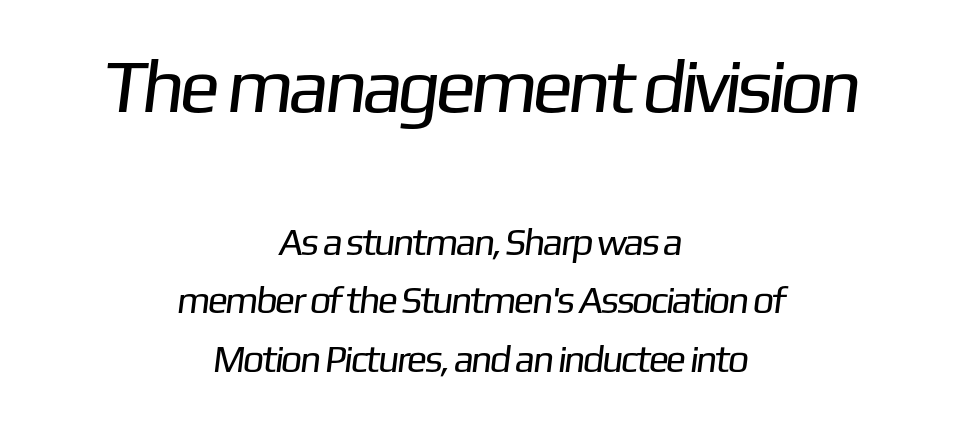
Q: Is the text bold? A: No.
Q: Is the typeface a serif or a sans-serif typeface? A: Sans-serif.
Q: Is the text underlined? A: No.
Q: How is the paragraph aligned? A: Centered.
Q: Is the spacing between letters normal or unusually wide? A: Normal.
Q: Is the spacing between lines tight, normal or loose? A: Normal.
Q: Which block of text is set in a larger size, the first (top) or the second (bottom)? A: The first (top) one.
Q: Width (condensed, normal, or wide)? A: Normal.
Q: Stroke contrast? A: Low.
Q: x-height? A: Medium.
Q: Monospaced? A: No.
